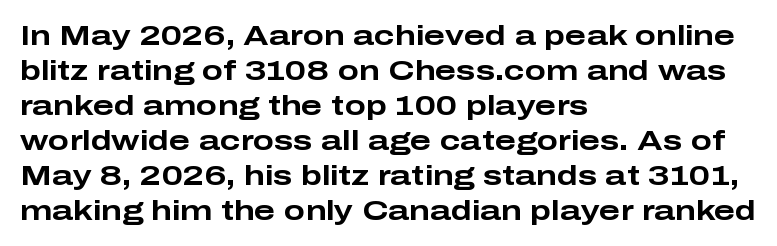
Q: Is the text bold? A: Yes.
Q: Is the text italic (slanted)? A: No, it is upright.
Q: Is the typeface a serif or a sans-serif typeface? A: Sans-serif.
Q: Is the text underlined? A: No.
Q: How is the paragraph aligned? A: Left-aligned.
Q: Is the spacing between letters normal or unusually wide? A: Normal.
Q: Is the spacing between lines tight, normal or loose? A: Normal.
Q: Width (condensed, normal, or wide)? A: Wide.
Q: Stroke contrast? A: Low.
Q: x-height? A: Medium.
Q: Monospaced? A: No.
